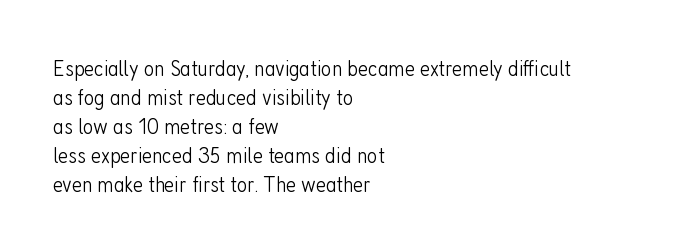
The image shows 23 px text type, upright; set left-aligned, normal line spacing (1.26x), normal letter spacing, not underlined.
